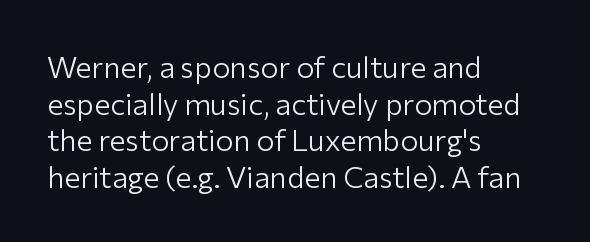
{"serif": "no", "italic": "no", "bold": "no", "weight": "light", "width": "normal", "stroke_contrast": "low", "x_height": "medium", "monospaced": "no", "underline": "no", "align": "left", "line_spacing_ratio": 1.22, "letter_spacing": "normal", "letter_spacing_em": 0.0, "glyph_px": 30}
